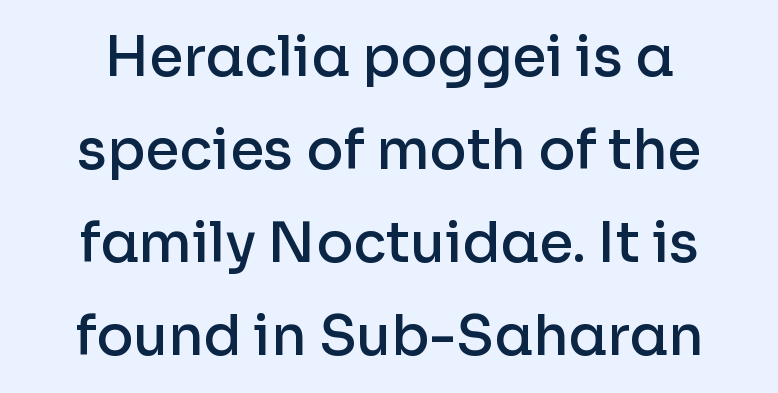
The image shows 55 px semibold sans-serif type, upright; set centered, normal line spacing (1.69x), normal letter spacing, not underlined; low stroke contrast and a medium x-height.
